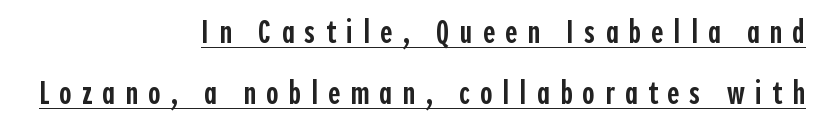
The image shows 33 px semibold, condensed sans-serif type, upright; set right-aligned, line spacing 1.86x, unusually wide letter spacing (+0.31 em), underlined; a medium x-height.
